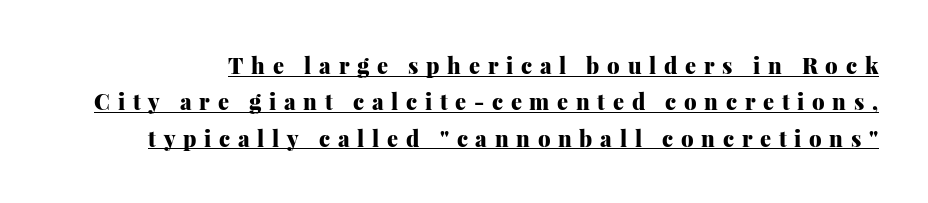
The image shows 22 px bold type, upright; set normal line spacing (1.65x), unusually wide letter spacing (+0.35 em), underlined.
